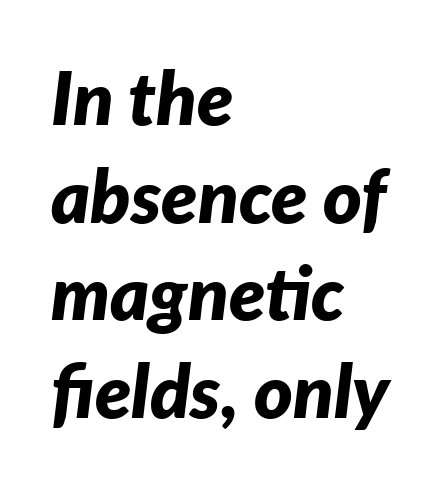
The image shows 74 px bold type, italic (leaning right); set left-aligned, normal line spacing (1.32x), normal letter spacing, not underlined; low stroke contrast and a medium x-height.
